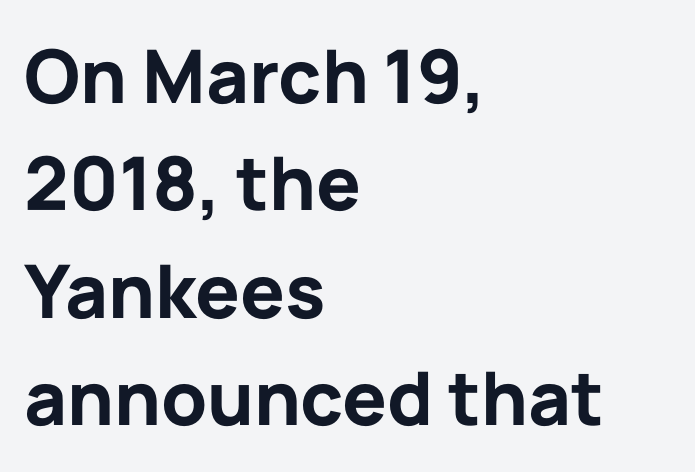
The image shows 74 px bold sans-serif type, upright; set left-aligned, normal line spacing (1.45x), normal letter spacing, not underlined; low stroke contrast and a medium x-height.
